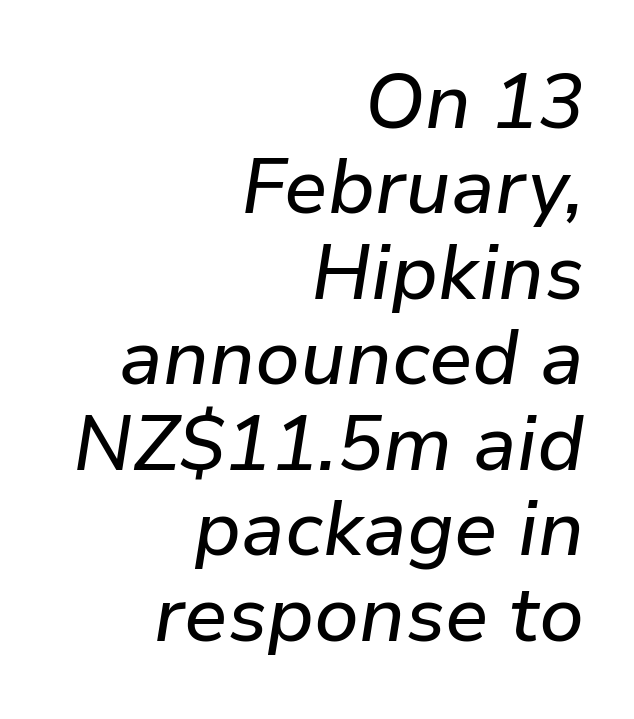
Q: Is the text italic (slanted)? A: Yes, it leans right by about 9 degrees.
Q: Is the text underlined? A: No.
Q: How is the paragraph aligned? A: Right-aligned.
Q: Is the spacing between letters normal or unusually wide? A: Normal.
Q: Is the spacing between lines tight, normal or loose? A: Tight.
Q: Width (condensed, normal, or wide)? A: Normal.
Q: Stroke contrast? A: Low.
Q: x-height? A: Medium.
Q: Monospaced? A: No.
